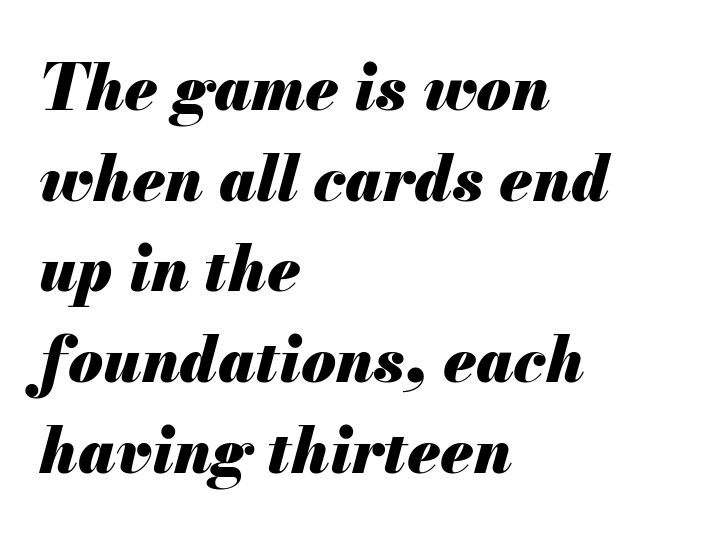
{"italic": "yes", "lean": "right", "slant_degrees": 13, "bold": "yes", "weight": "heavy", "width": "normal", "stroke_contrast": "medium", "x_height": "small", "monospaced": "no", "underline": "no", "align": "left", "line_spacing": "normal", "line_spacing_ratio": 1.44, "letter_spacing": "normal", "letter_spacing_em": 0.0, "glyph_px": 63}
